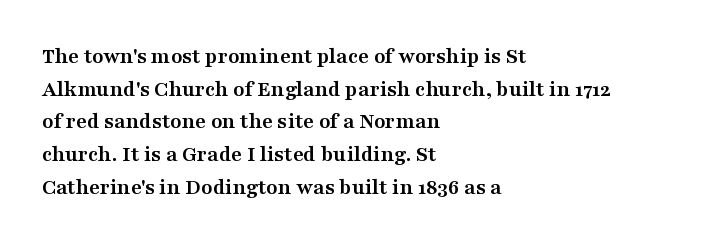
Here the glyphs are tracked normally, forming tight word shapes. One-word summary of the alignment: left. In terms of posture, this sample is upright. Notice how thick the strokes are: this is what a full bold looks like. The lines sit at an ordinary, default distance from one another.
